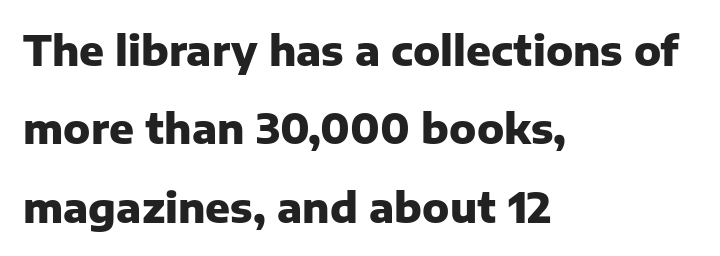
The image shows 41 px heavy sans-serif type, upright; set left-aligned, loose line spacing (1.91x), normal letter spacing, not underlined; low stroke contrast and a medium x-height.
